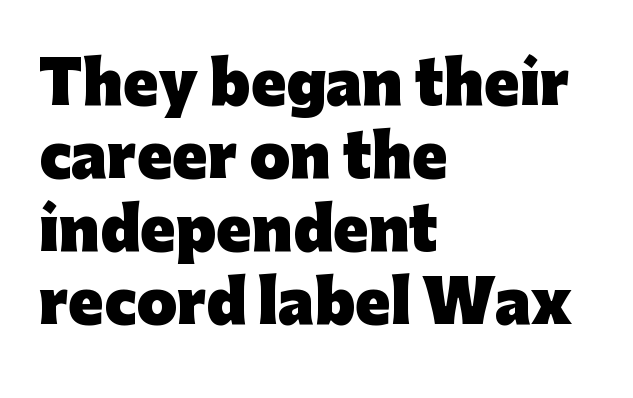
{"serif": "no", "italic": "no", "bold": "yes", "weight": "heavy", "width": "normal", "stroke_contrast": "low", "x_height": "medium", "monospaced": "no", "underline": "no", "align": "left", "line_spacing": "normal", "line_spacing_ratio": 1.26, "letter_spacing": "normal", "letter_spacing_em": 0.0, "glyph_px": 58}
